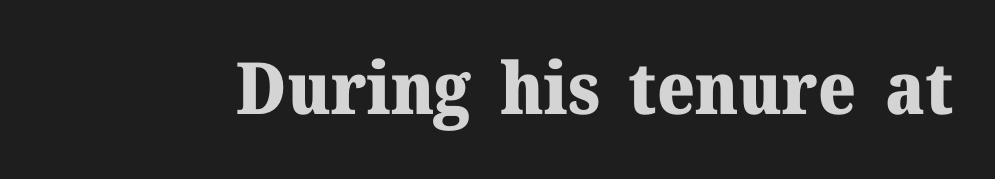
{"serif": "yes", "italic": "no", "bold": "yes", "weight": "heavy", "width": "normal", "stroke_contrast": "medium", "x_height": "medium", "monospaced": "no", "underline": "no", "letter_spacing": "normal", "letter_spacing_em": 0.0, "glyph_px": 72}
